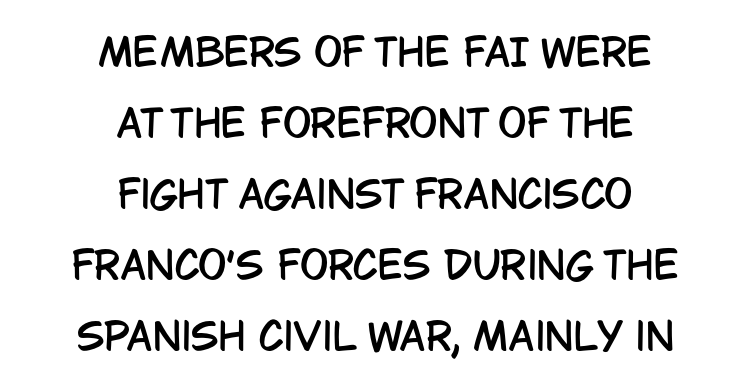
The image shows 38 px condensed sans-serif type, upright; set centered, line spacing 1.87x, normal letter spacing, not underlined; low stroke contrast and a large x-height.
